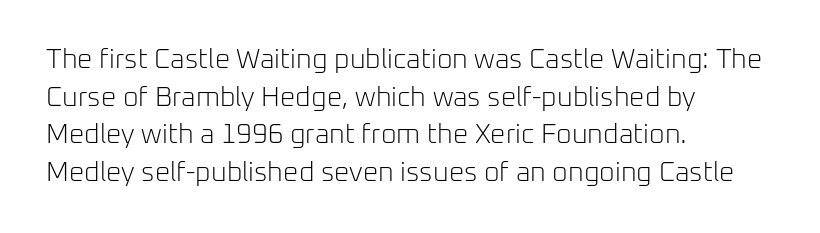
Q: Is the text bold? A: No.
Q: Is the text italic (slanted)? A: No, it is upright.
Q: Is the text underlined? A: No.
Q: How is the paragraph aligned? A: Left-aligned.
Q: Is the spacing between letters normal or unusually wide? A: Normal.
Q: Is the spacing between lines tight, normal or loose? A: Normal.
